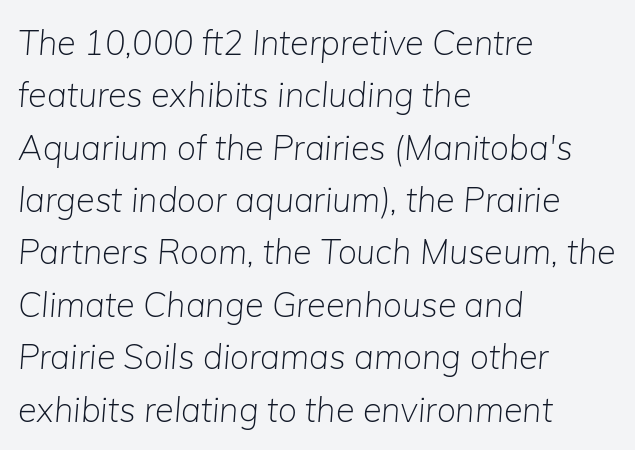
{"italic": "yes", "lean": "right", "slant_degrees": 5, "bold": "no", "weight": "light", "width": "normal", "stroke_contrast": "low", "x_height": "medium", "monospaced": "no", "underline": "no", "align": "left", "line_spacing": "normal", "line_spacing_ratio": 1.54, "letter_spacing": "normal", "letter_spacing_em": 0.0, "glyph_px": 34}
